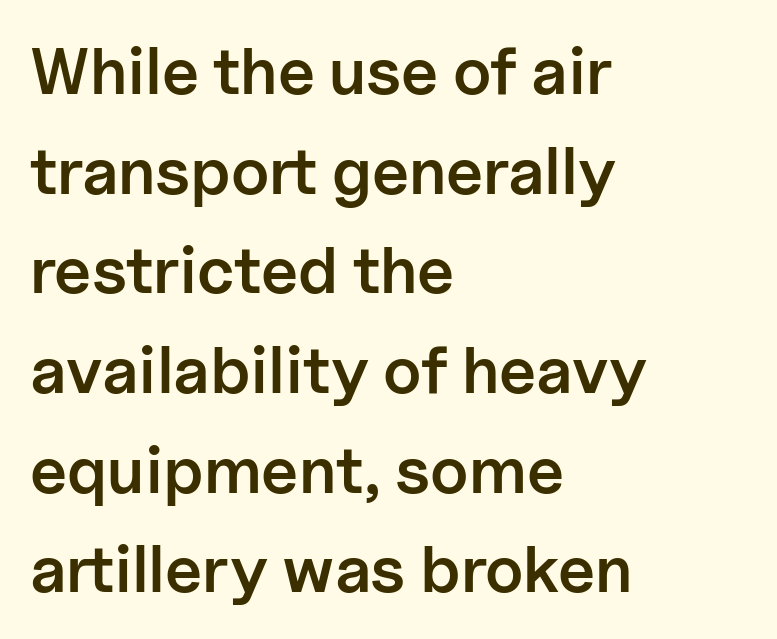
{"serif": "no", "italic": "no", "bold": "semi", "weight": "semibold", "width": "normal", "stroke_contrast": "low", "x_height": "medium", "monospaced": "no", "underline": "no", "align": "left", "line_spacing": "normal", "line_spacing_ratio": 1.51, "letter_spacing": "normal", "letter_spacing_em": 0.0, "glyph_px": 66}
